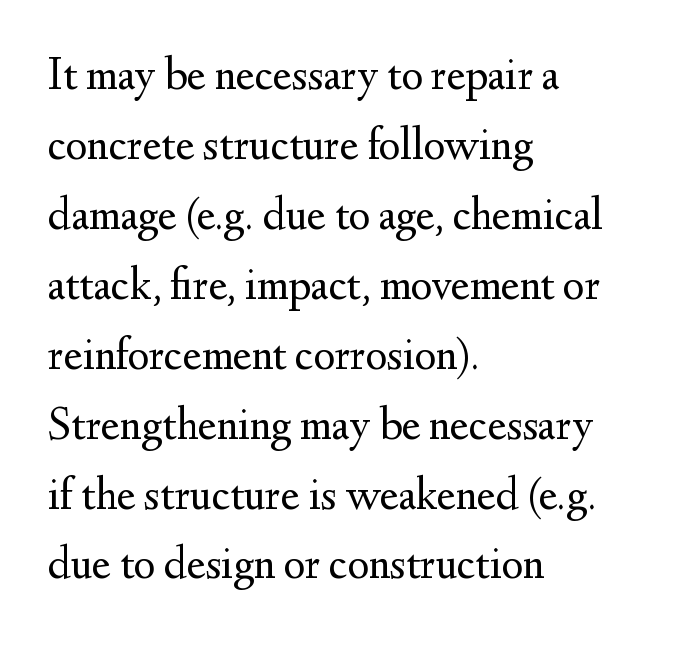
Observe the ordinary spacing: letters are neighbours, not strangers. The letters advance in unequal steps, a hallmark of proportional type. A clean baseline with only descenders dipping below it. Stroke terminals: seriffed. If you drew a ruler down the left edge, every line would touch it. Quick note: not italic, upright.
